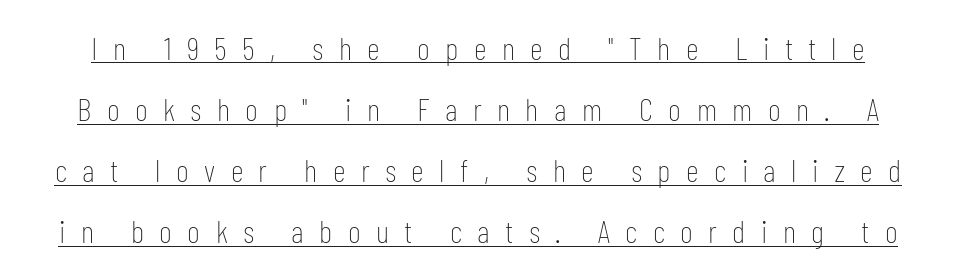
Vertically, the passage feels expansive, rows floating well apart. Each letter keeps its own natural width here, so spacing adapts to shape. The gaps between neighbouring characters are conspicuously large. You can tell from the bare stems that sans-serif type was used.
